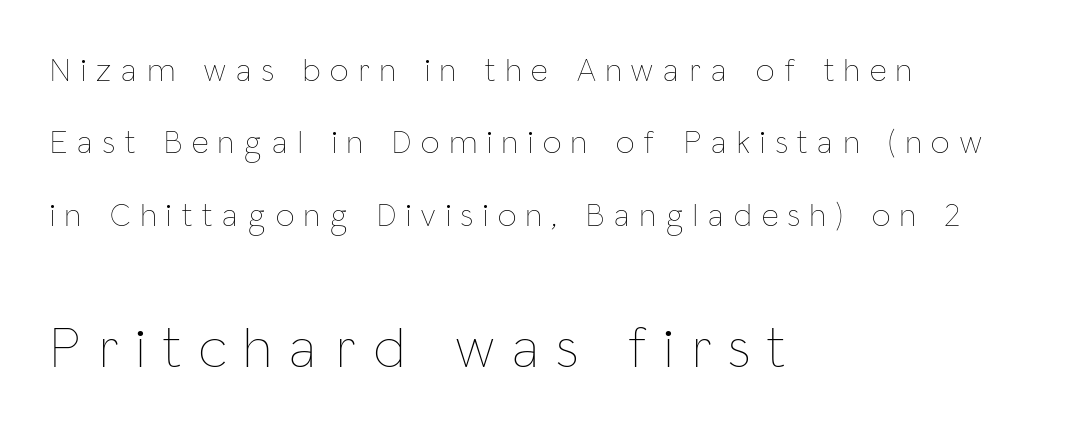
{"italic": "no", "bold": "no", "weight": "thin", "width": "condensed", "stroke_contrast": "low", "x_height": "medium", "monospaced": "no", "underline": "no", "align": "left", "line_spacing": "loose", "line_spacing_ratio": 2.19, "letter_spacing": "wide", "letter_spacing_em": 0.31, "larger_block": "second", "size_ratio": 1.76, "glyph_px": 58}
